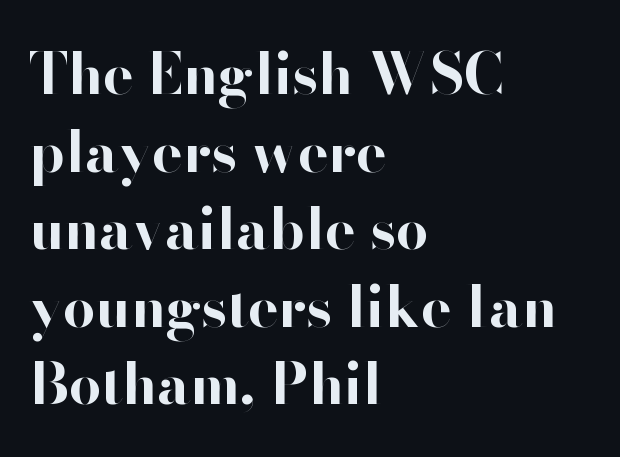
{"serif": "no", "italic": "no", "bold": "yes", "weight": "bold", "width": "normal", "stroke_contrast": "high", "x_height": "small", "monospaced": "no", "underline": "no", "align": "left", "line_spacing": "normal", "line_spacing_ratio": 1.36, "letter_spacing": "normal", "letter_spacing_em": 0.0, "glyph_px": 57}
